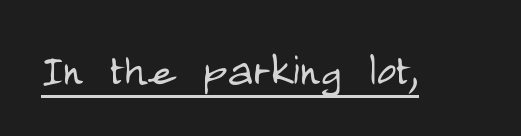
Is the type heavy? It reads as light-to-regular instead. You can tell from the bare stems that sans-serif type was used. Observe the ordinary spacing: letters are neighbours, not strangers. Characters remain perfectly vertical along every line. The rendered words wear a rule along their underside.
